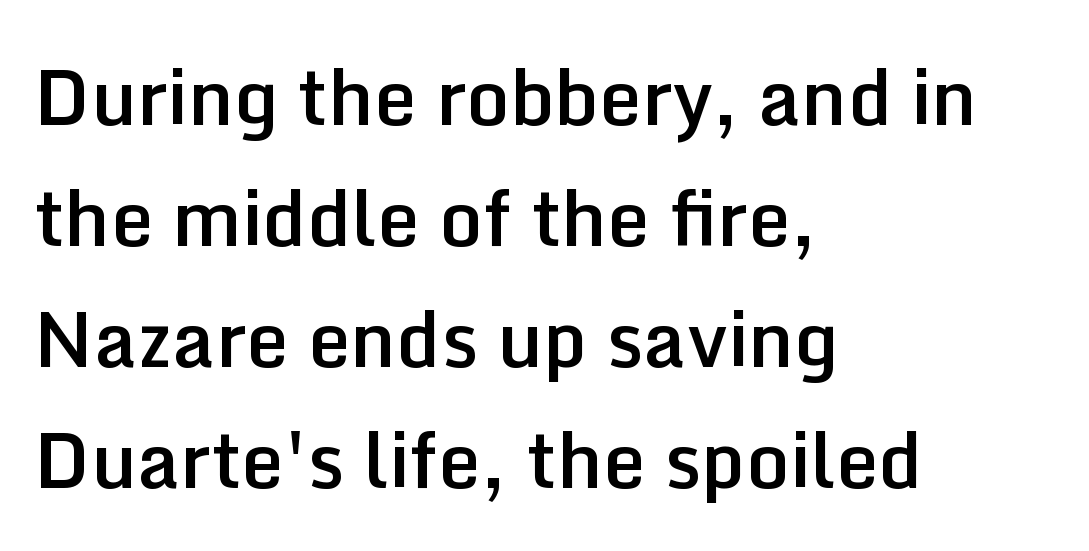
Q: Is the text bold? A: Semi-bold.
Q: Is the text italic (slanted)? A: No, it is upright.
Q: Is the typeface a serif or a sans-serif typeface? A: Sans-serif.
Q: Is the text underlined? A: No.
Q: How is the paragraph aligned? A: Left-aligned.
Q: Is the spacing between letters normal or unusually wide? A: Normal.
Q: Is the spacing between lines tight, normal or loose? A: Normal.
Q: Width (condensed, normal, or wide)? A: Normal.
Q: Stroke contrast? A: Low.
Q: x-height? A: Medium.
Q: Monospaced? A: No.
